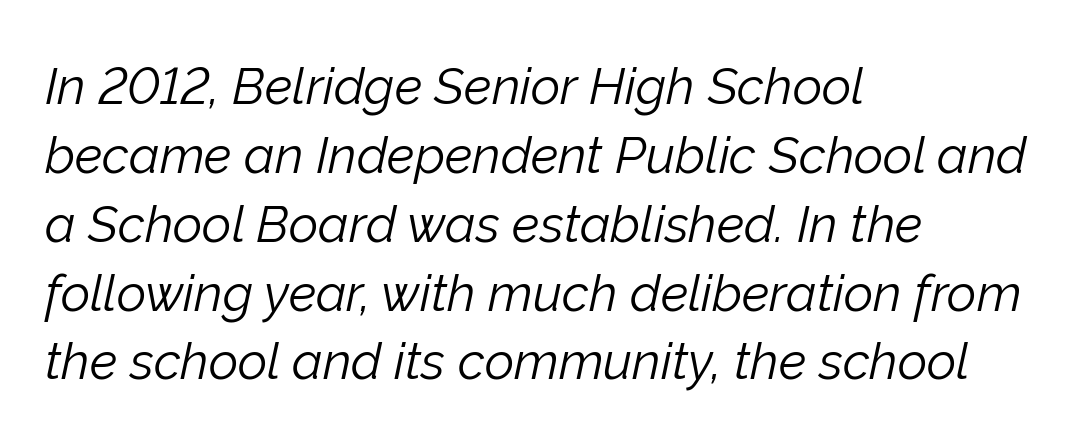
Q: Is the text bold? A: No.
Q: Is the text italic (slanted)? A: Yes, it leans right by about 12 degrees.
Q: Is the text underlined? A: No.
Q: How is the paragraph aligned? A: Left-aligned.
Q: Is the spacing between letters normal or unusually wide? A: Normal.
Q: Is the spacing between lines tight, normal or loose? A: Normal.
Q: Width (condensed, normal, or wide)? A: Normal.
Q: Stroke contrast? A: Low.
Q: x-height? A: Medium.
Q: Monospaced? A: No.
